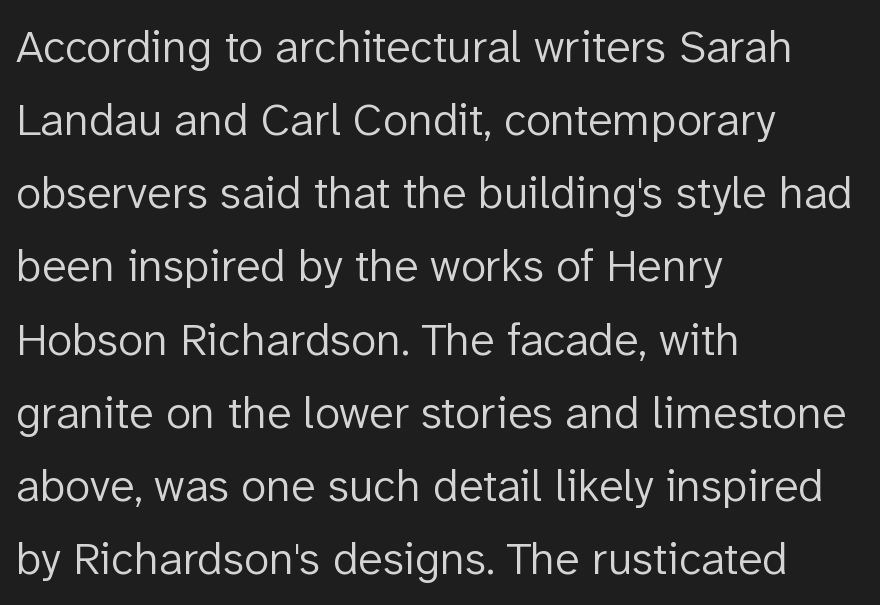
The face used here is proportionally spaced, like ordinary book or web type. Here the glyphs are tracked normally, forming tight word shapes. Interline gaps are of average width in this sample. In terms of posture, this sample is upright.
